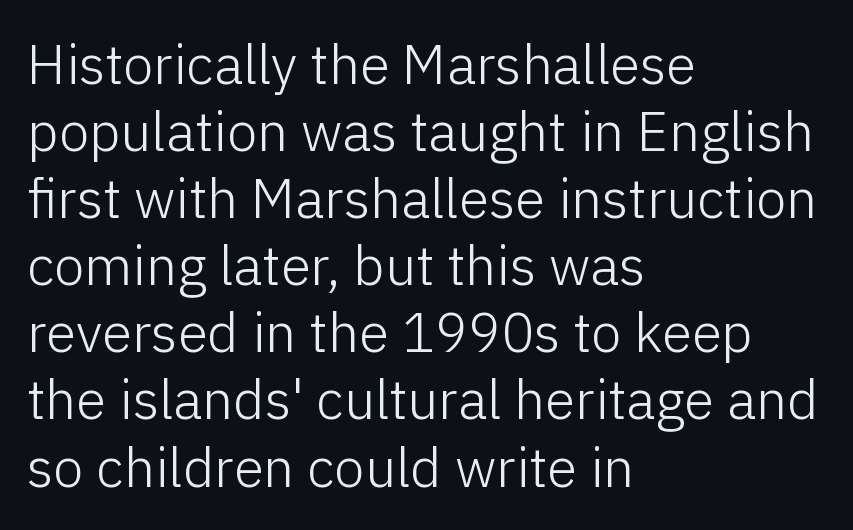
Q: Is the text bold? A: No.
Q: Is the text italic (slanted)? A: No, it is upright.
Q: Is the typeface a serif or a sans-serif typeface? A: Sans-serif.
Q: Is the text underlined? A: No.
Q: How is the paragraph aligned? A: Left-aligned.
Q: Is the spacing between letters normal or unusually wide? A: Normal.
Q: Width (condensed, normal, or wide)? A: Normal.
Q: Stroke contrast? A: Low.
Q: x-height? A: Medium.
Q: Monospaced? A: No.
